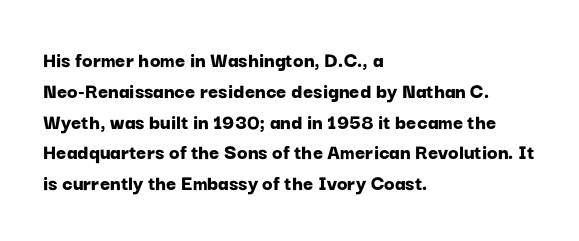
No italicization has been applied; the sample stays upright. The line-height multiplier appears to be the usual default. The face used here has the dense, thick strokes of a bold. Clear beneath every line of the passage. Each word holds together tightly as a unit, with standard inter-letter gaps. The typesetter chose a ragged-right arrangement here.
